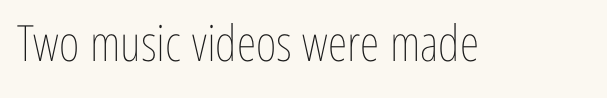
{"italic": "no", "bold": "no", "weight": "thin", "width": "condensed", "stroke_contrast": "low", "x_height": "medium", "monospaced": "no", "underline": "no", "letter_spacing": "normal", "letter_spacing_em": 0.0, "glyph_px": 50}
